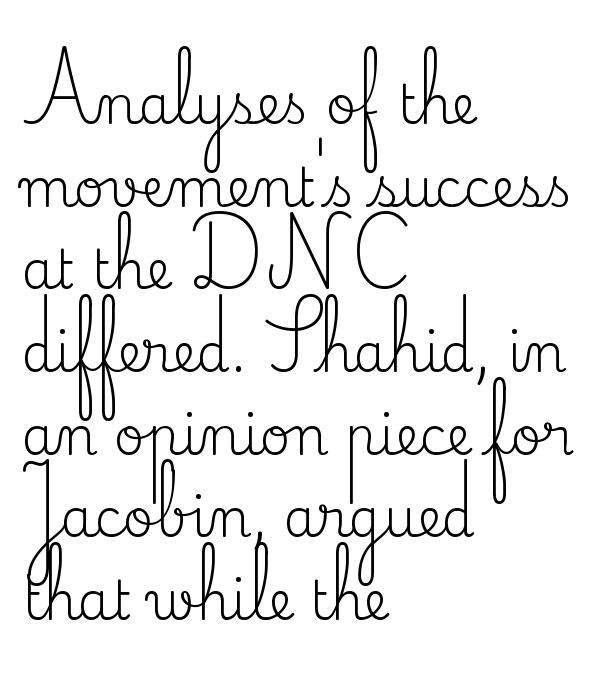
Q: Is the text bold? A: No.
Q: Is the text italic (slanted)? A: No, it is upright.
Q: Is the typeface a serif or a sans-serif typeface? A: Serif.
Q: Is the text underlined? A: No.
Q: How is the paragraph aligned? A: Left-aligned.
Q: Is the spacing between letters normal or unusually wide? A: Normal.
Q: Is the spacing between lines tight, normal or loose? A: Normal.
Q: Width (condensed, normal, or wide)? A: Normal.
Q: Stroke contrast? A: Medium.
Q: x-height? A: Small.
Q: Monospaced? A: No.
